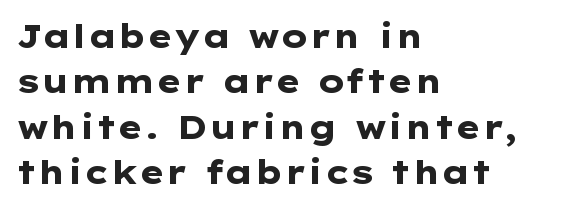
{"serif": "no", "italic": "no", "bold": "yes", "weight": "heavy", "width": "wide", "stroke_contrast": "low", "x_height": "medium", "underline": "no", "align": "left", "line_spacing": "normal", "line_spacing_ratio": 1.42, "letter_spacing": "normal", "letter_spacing_em": 0.0, "glyph_px": 32}
